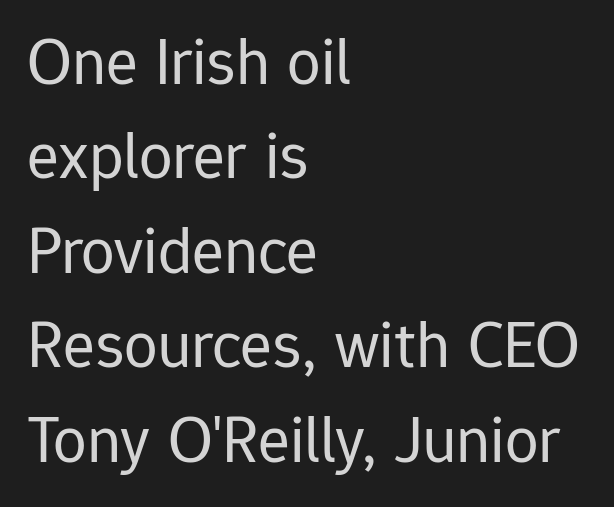
The image shows 67 px regular-weight sans-serif type, upright; set left-aligned, normal line spacing (1.41x), normal letter spacing, not underlined; low stroke contrast and a medium x-height.
